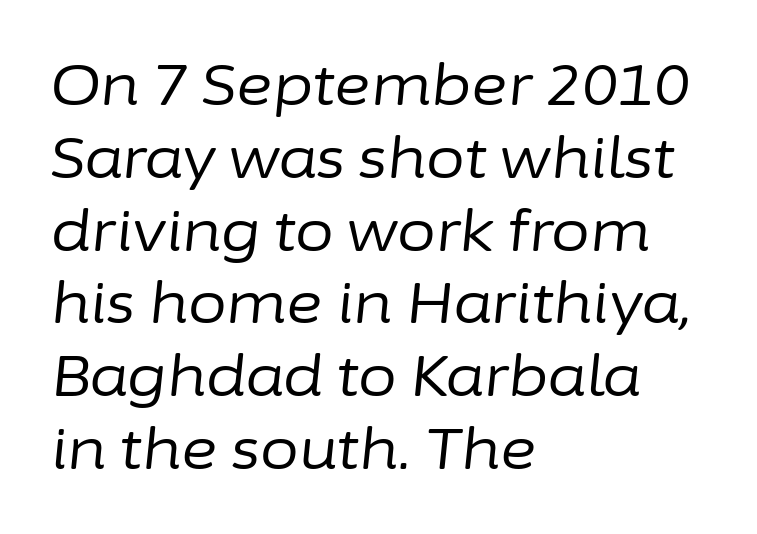
The image shows 56 px regular-weight type, italic (leaning right); set left-aligned, normal line spacing (1.3x), normal letter spacing, not underlined; low stroke contrast and a medium x-height.
